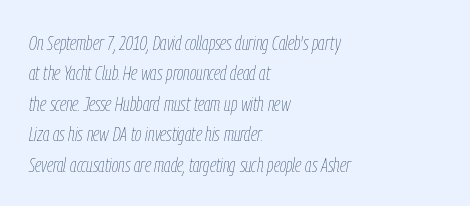
The image shows 21 px text type, italic (leaning right); set left-aligned, normal line spacing (1.45x), normal letter spacing, not underlined.
